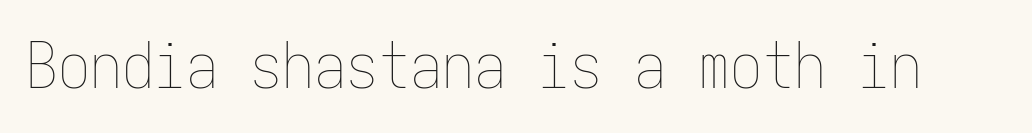
The image shows 64 px thin, condensed type, upright, monospaced; set normal letter spacing, not underlined; low stroke contrast and a medium x-height.
